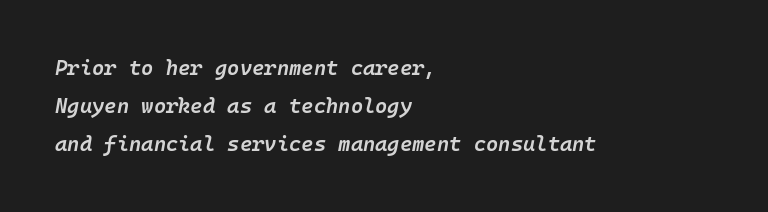
Q: Is the text bold? A: Semi-bold.
Q: Is the text italic (slanted)? A: Yes, it leans right by about 10 degrees.
Q: Is the text underlined? A: No.
Q: How is the paragraph aligned? A: Left-aligned.
Q: Is the spacing between letters normal or unusually wide? A: Normal.
